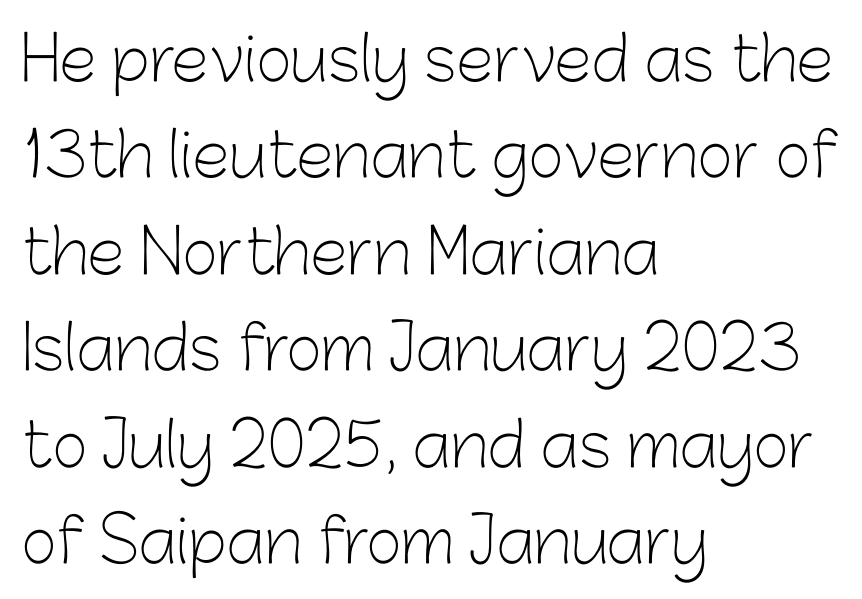
The image shows 61 px light sans-serif type, upright; set left-aligned, normal line spacing (1.58x), normal letter spacing, not underlined; low stroke contrast and a medium x-height.
